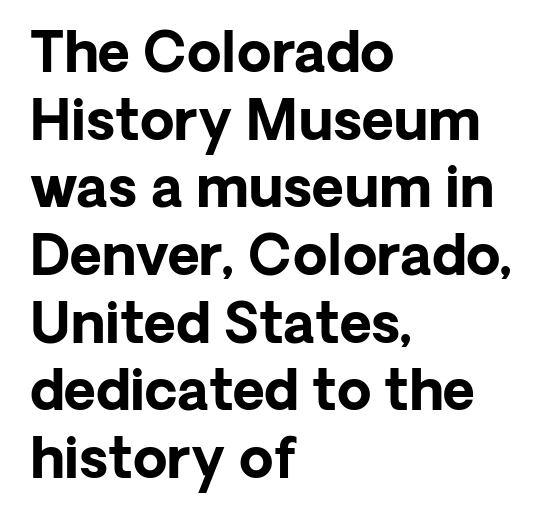
Q: Is the text bold? A: Yes.
Q: Is the text italic (slanted)? A: No, it is upright.
Q: Is the typeface a serif or a sans-serif typeface? A: Sans-serif.
Q: Is the text underlined? A: No.
Q: How is the paragraph aligned? A: Left-aligned.
Q: Is the spacing between letters normal or unusually wide? A: Normal.
Q: Width (condensed, normal, or wide)? A: Normal.
Q: Stroke contrast? A: Low.
Q: x-height? A: Medium.
Q: Monospaced? A: No.
